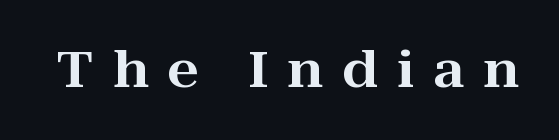
{"serif": "yes", "italic": "no", "width": "wide", "stroke_contrast": "high", "x_height": "medium", "monospaced": "no", "underline": "no", "letter_spacing": "wide", "letter_spacing_em": 0.39, "glyph_px": 49}
